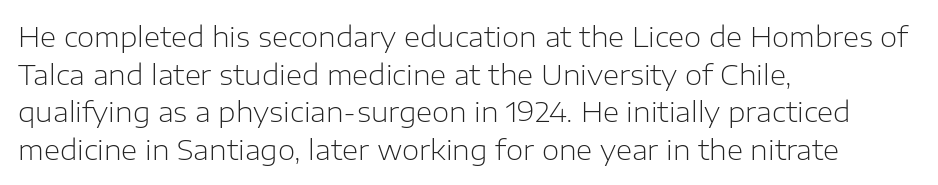
{"serif": "no", "italic": "no", "bold": "no", "weight": "light", "width": "normal", "stroke_contrast": "low", "x_height": "medium", "monospaced": "no", "underline": "no", "align": "left", "line_spacing": "normal", "line_spacing_ratio": 1.34, "letter_spacing": "normal", "letter_spacing_em": 0.0, "glyph_px": 28}
